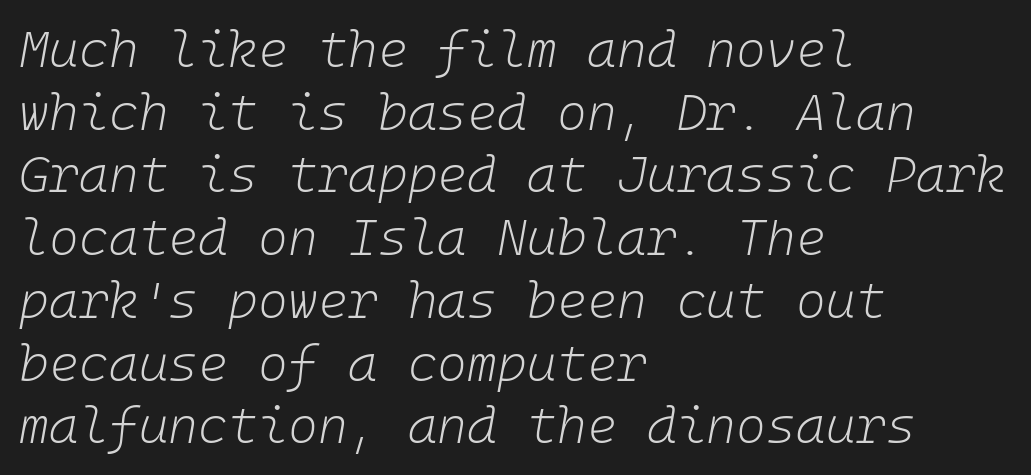
The image shows 51 px light type, italic (leaning right); set left-aligned, line spacing 1.23x, normal letter spacing, not underlined; low stroke contrast and a medium x-height.
